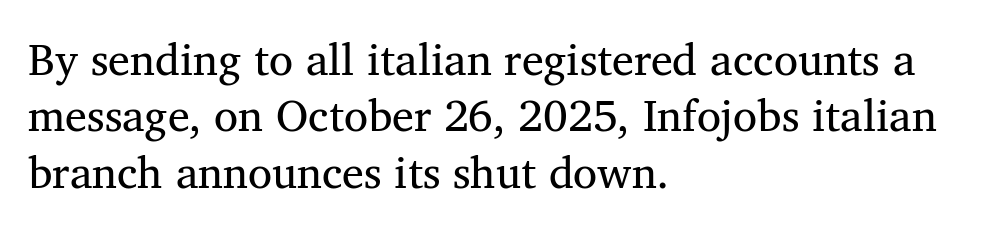
Q: Is the text bold? A: No.
Q: Is the text italic (slanted)? A: No, it is upright.
Q: Is the typeface a serif or a sans-serif typeface? A: Serif.
Q: Is the text underlined? A: No.
Q: How is the paragraph aligned? A: Left-aligned.
Q: Is the spacing between letters normal or unusually wide? A: Normal.
Q: Is the spacing between lines tight, normal or loose? A: Normal.
Q: Width (condensed, normal, or wide)? A: Normal.
Q: Stroke contrast? A: Medium.
Q: x-height? A: Medium.
Q: Monospaced? A: No.
